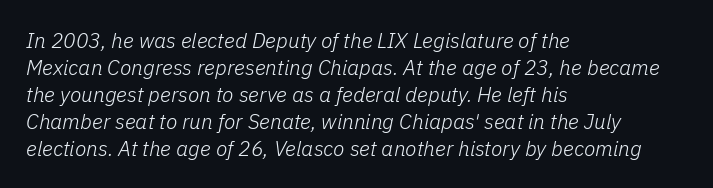
{"italic": "yes", "lean": "right", "slant_degrees": 11, "bold": "no", "underline": "no", "align": "left", "line_spacing": "normal", "line_spacing_ratio": 1.28, "letter_spacing": "normal", "letter_spacing_em": 0.0, "glyph_px": 21}
